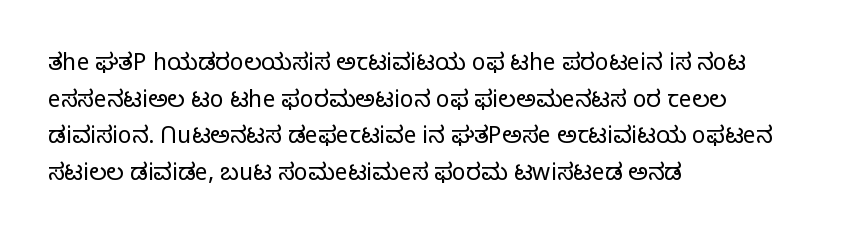
Q: Is the text bold? A: No.
Q: Is the text italic (slanted)? A: No, it is upright.
Q: Is the text underlined? A: No.
Q: How is the paragraph aligned? A: Left-aligned.
Q: Is the spacing between letters normal or unusually wide? A: Normal.
Q: Is the spacing between lines tight, normal or loose? A: Normal.
